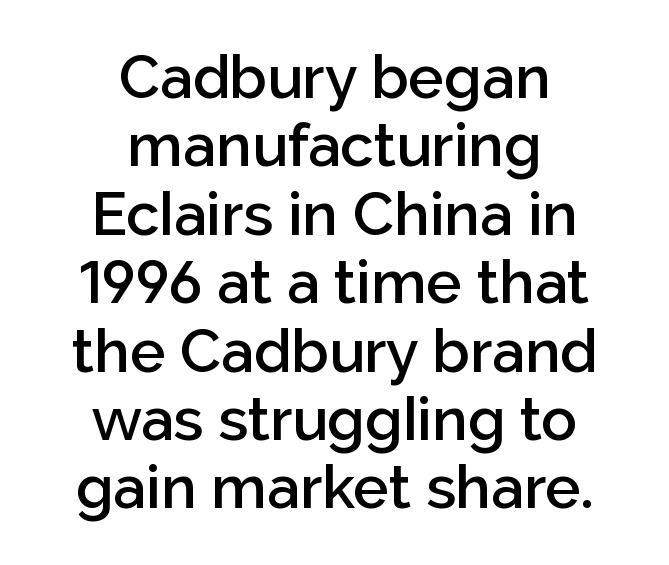
The image shows 60 px semibold sans-serif type, upright; set centered, tight line spacing (1.14x), normal letter spacing, not underlined; low stroke contrast and a medium x-height.
